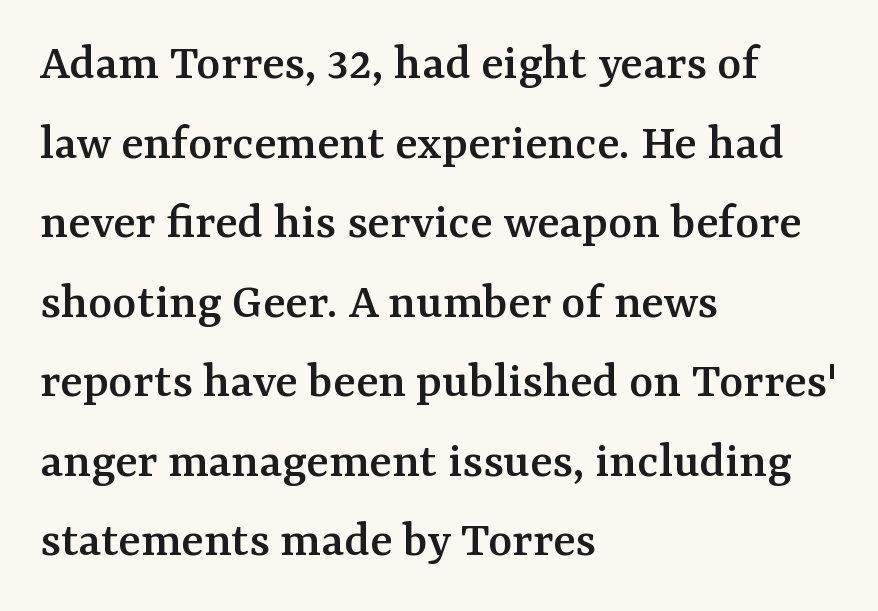
Quick note: interline space is typical. The string is rendered with underlining switched off. Character widths vary here, with narrow letters taking less room than wide ones. Does extra space separate the letters? No, they use regular spacing.
